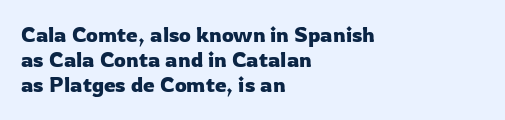
Q: Is the text italic (slanted)? A: No, it is upright.
Q: Is the text underlined? A: No.
Q: How is the paragraph aligned? A: Left-aligned.
Q: Is the spacing between letters normal or unusually wide? A: Normal.
